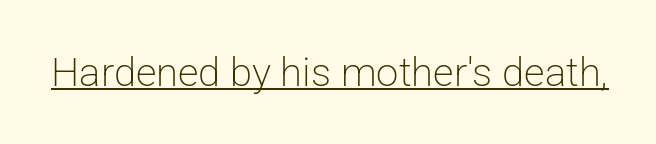
{"serif": "no", "italic": "no", "bold": "no", "weight": "light", "width": "normal", "stroke_contrast": "low", "x_height": "medium", "monospaced": "no", "underline": "yes", "letter_spacing": "normal", "letter_spacing_em": 0.0, "glyph_px": 40}
